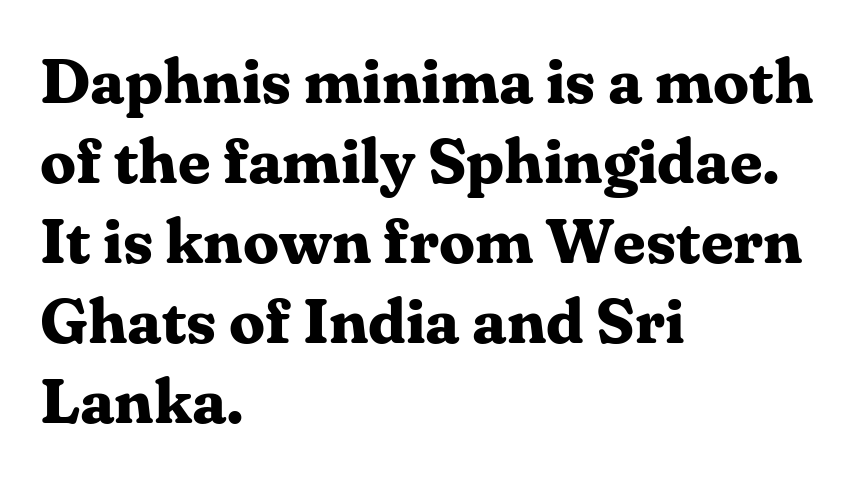
Q: Is the text bold? A: Yes.
Q: Is the text italic (slanted)? A: No, it is upright.
Q: Is the typeface a serif or a sans-serif typeface? A: Serif.
Q: Is the text underlined? A: No.
Q: How is the paragraph aligned? A: Left-aligned.
Q: Is the spacing between letters normal or unusually wide? A: Normal.
Q: Is the spacing between lines tight, normal or loose? A: Normal.
Q: Width (condensed, normal, or wide)? A: Normal.
Q: Stroke contrast? A: Medium.
Q: x-height? A: Medium.
Q: Monospaced? A: No.
